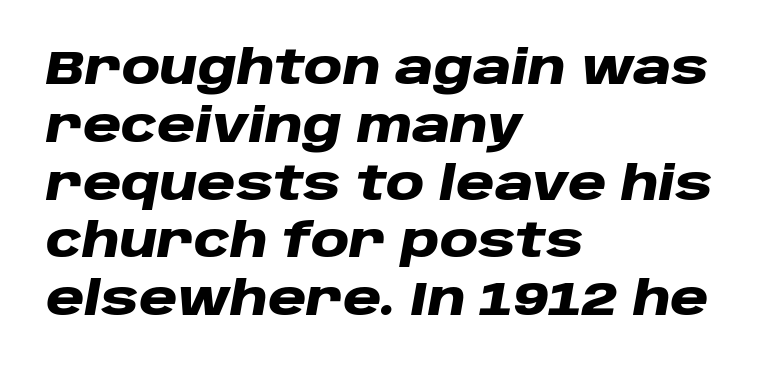
{"italic": "yes", "lean": "right", "slant_degrees": 10, "bold": "yes", "weight": "heavy", "width": "wide", "stroke_contrast": "low", "x_height": "large", "monospaced": "no", "underline": "no", "align": "left", "line_spacing_ratio": 1.23, "letter_spacing": "normal", "letter_spacing_em": 0.0, "glyph_px": 47}
